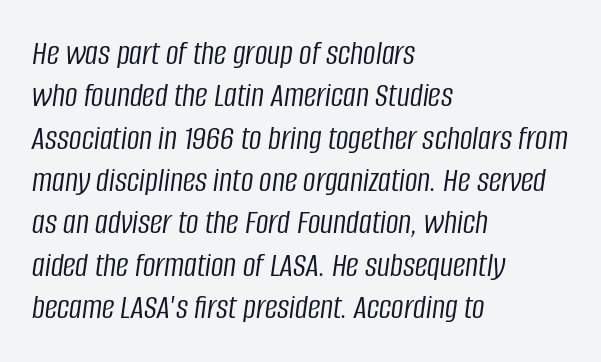
The image shows 35 px light, condensed type, italic (leaning right); set left-aligned, line spacing 1.21x, normal letter spacing, not underlined; low stroke contrast and a large x-height.
